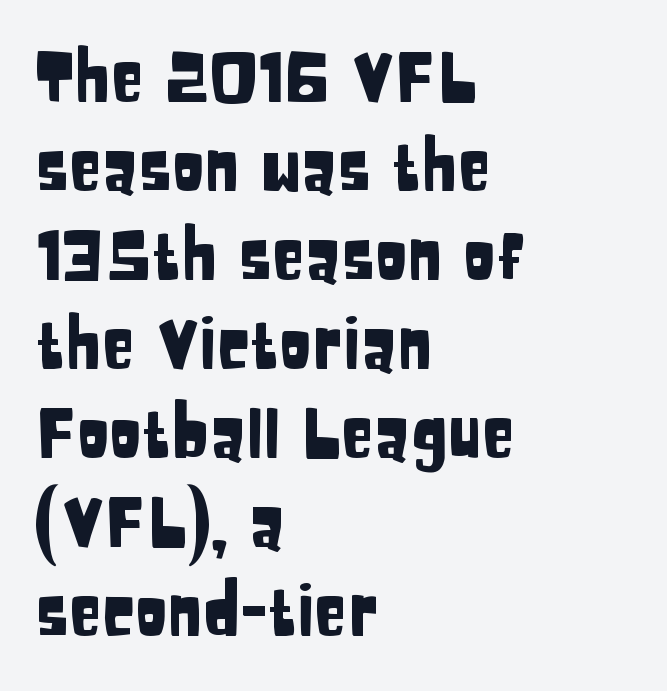
The image shows 68 px condensed sans-serif type, upright; set left-aligned, normal line spacing (1.31x), normal letter spacing, not underlined; low stroke contrast and a large x-height.
